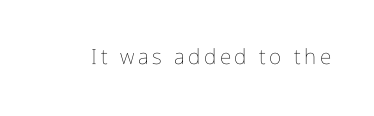
Nope, not italic — everything's standing straight. Weight: regular or lighter. This rendering features lettering with no underline.
